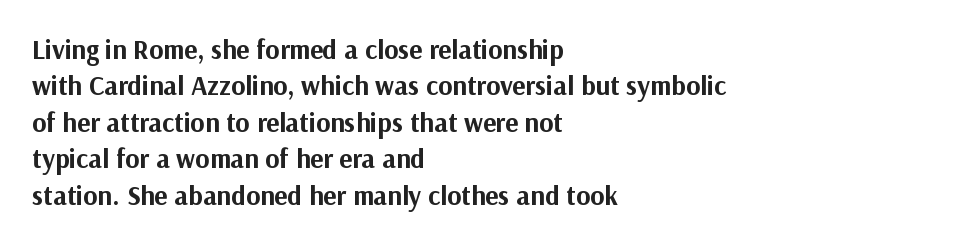
{"italic": "no", "bold": "yes", "underline": "no", "align": "left", "line_spacing": "normal", "line_spacing_ratio": 1.35, "letter_spacing": "normal", "letter_spacing_em": 0.0, "glyph_px": 27}
